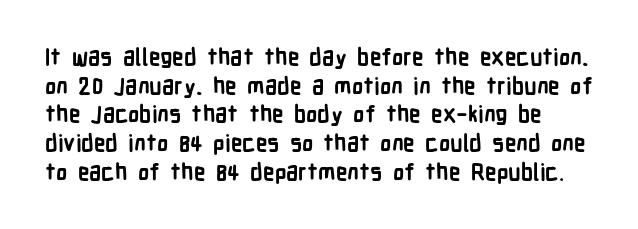
Q: Is the text bold? A: Yes.
Q: Is the text italic (slanted)? A: No, it is upright.
Q: Is the text underlined? A: No.
Q: Is the spacing between letters normal or unusually wide? A: Normal.
Q: Is the spacing between lines tight, normal or loose? A: Normal.
